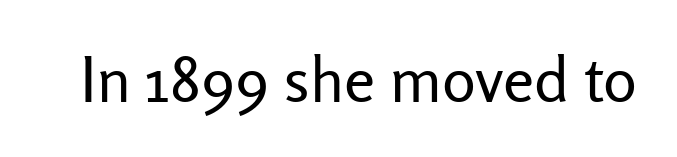
The passage shown is not bold in any degree. Honestly, the letter spacing is just normal — you wouldn't notice it. The characters display no serif detailing; their extremities are plain. Note the varied advance widths — an 'i' is clearly narrower than an 'm'. Letters rest on an invisible, unmarked baseline.
